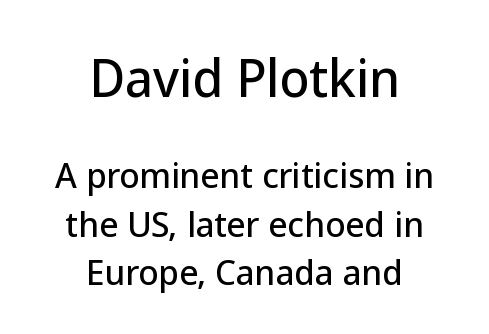
The image shows 49 px sans-serif type, upright; set centered, normal line spacing (1.47x), normal letter spacing, not underlined; the first (top) block is 1.48x larger; low stroke contrast and a medium x-height.
